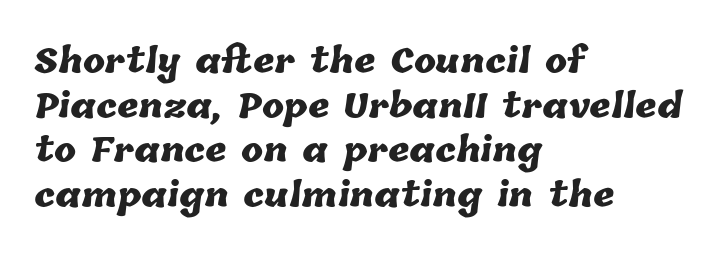
Notice how thick the strokes are: this is what a full bold looks like. Do the characters align in a grid? No, the font is proportional. The setting favours the left margin, as ordinary paragraphs usually do. Caption: standard tracking, unaltered.
